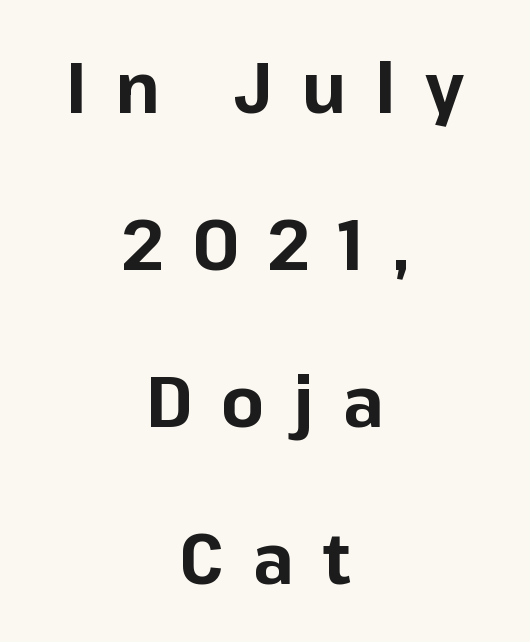
{"serif": "no", "italic": "no", "bold": "yes", "weight": "bold", "width": "normal", "stroke_contrast": "low", "x_height": "medium", "monospaced": "no", "underline": "no", "align": "center", "line_spacing": "loose", "line_spacing_ratio": 2.21, "letter_spacing": "wide", "letter_spacing_em": 0.41, "glyph_px": 71}
